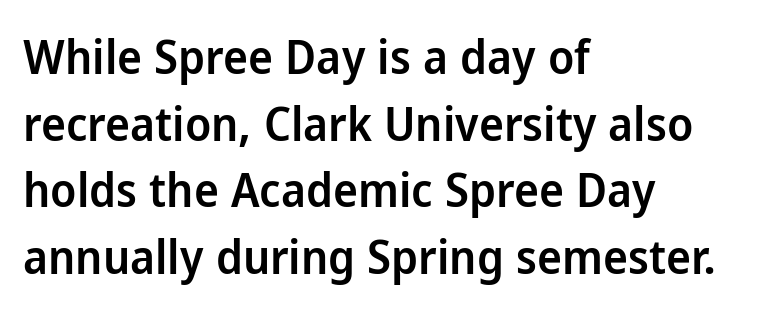
{"serif": "no", "italic": "no", "bold": "semi", "weight": "semibold", "width": "normal", "stroke_contrast": "low", "x_height": "medium", "monospaced": "no", "underline": "no", "align": "left", "line_spacing": "normal", "line_spacing_ratio": 1.42, "letter_spacing": "normal", "letter_spacing_em": 0.0, "glyph_px": 47}
